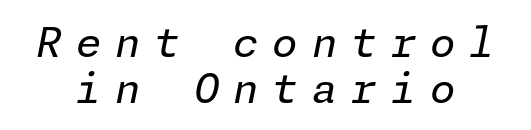
The image shows 41 px regular-weight type, italic (leaning right); set tight line spacing (1.12x), unusually wide letter spacing (+0.34 em), not underlined; low stroke contrast and a medium x-height.
